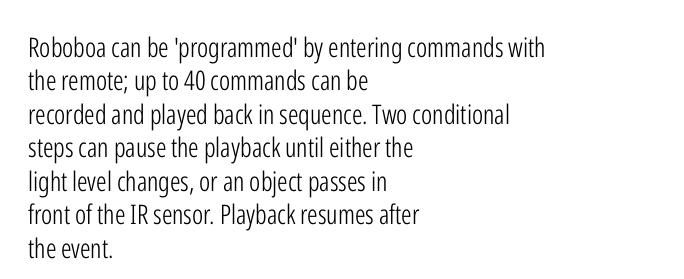
{"italic": "no", "bold": "no", "underline": "no", "align": "left", "line_spacing_ratio": 1.24, "letter_spacing": "normal", "letter_spacing_em": 0.0, "glyph_px": 27}
